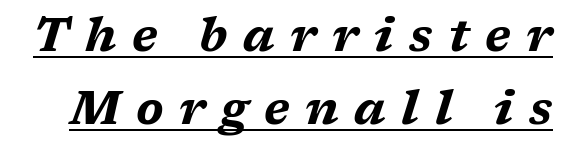
Q: Is the text bold? A: Yes.
Q: Is the text italic (slanted)? A: Yes, it leans right by about 17 degrees.
Q: Is the text underlined? A: Yes.
Q: Is the spacing between letters normal or unusually wide? A: Unusually wide.
Q: Is the spacing between lines tight, normal or loose? A: Normal.
Q: Width (condensed, normal, or wide)? A: Wide.
Q: Stroke contrast? A: Medium.
Q: x-height? A: Medium.
Q: Monospaced? A: No.
